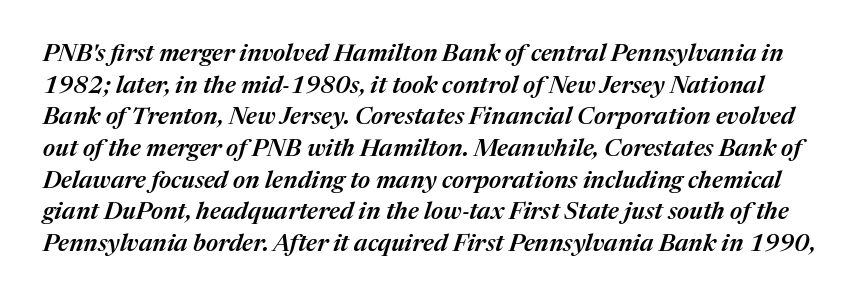
Nobody drew a line under any word here. Here the glyphs are tracked normally, forming tight word shapes. Students, observe: this is what conventionally led text looks like. An italicized treatment has been applied to the whole sample.
